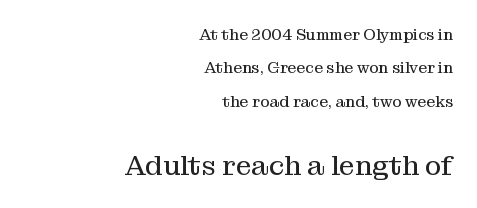
The image shows 28 px regular-weight serif type, upright; set right-aligned, loose line spacing (2.09x), normal letter spacing, not underlined; the second (bottom) block is 1.75x larger; medium stroke contrast and a medium x-height.
